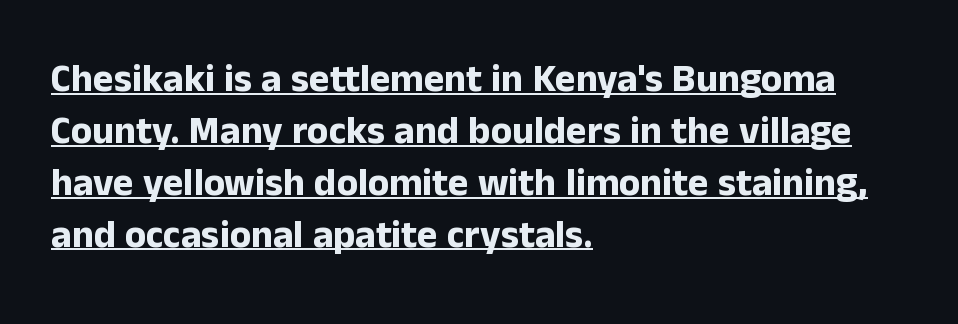
The image shows 39 px bold sans-serif type, upright; set left-aligned, normal line spacing (1.33x), normal letter spacing, underlined; low stroke contrast and a medium x-height.
